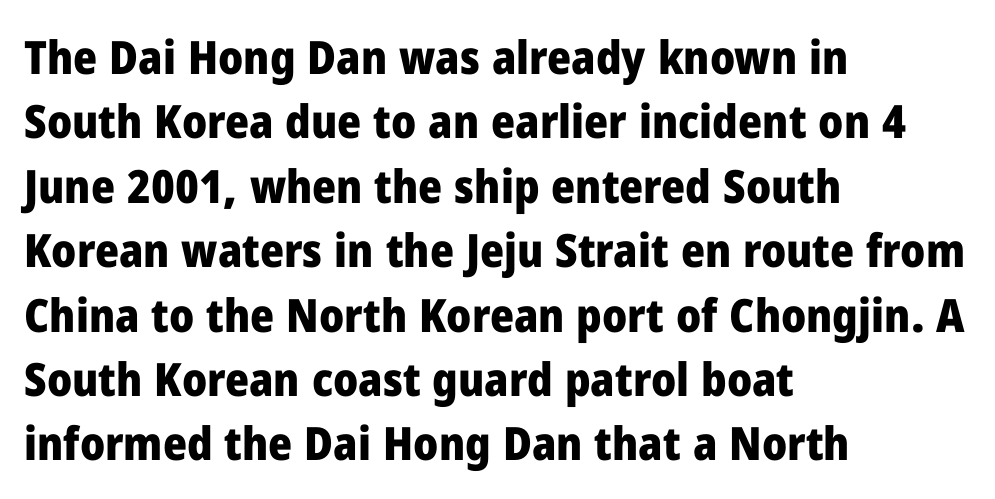
Q: Is the text bold? A: Yes.
Q: Is the text italic (slanted)? A: No, it is upright.
Q: Is the typeface a serif or a sans-serif typeface? A: Sans-serif.
Q: Is the text underlined? A: No.
Q: How is the paragraph aligned? A: Left-aligned.
Q: Is the spacing between letters normal or unusually wide? A: Normal.
Q: Is the spacing between lines tight, normal or loose? A: Normal.
Q: Width (condensed, normal, or wide)? A: Normal.
Q: Stroke contrast? A: Low.
Q: x-height? A: Medium.
Q: Monospaced? A: No.
